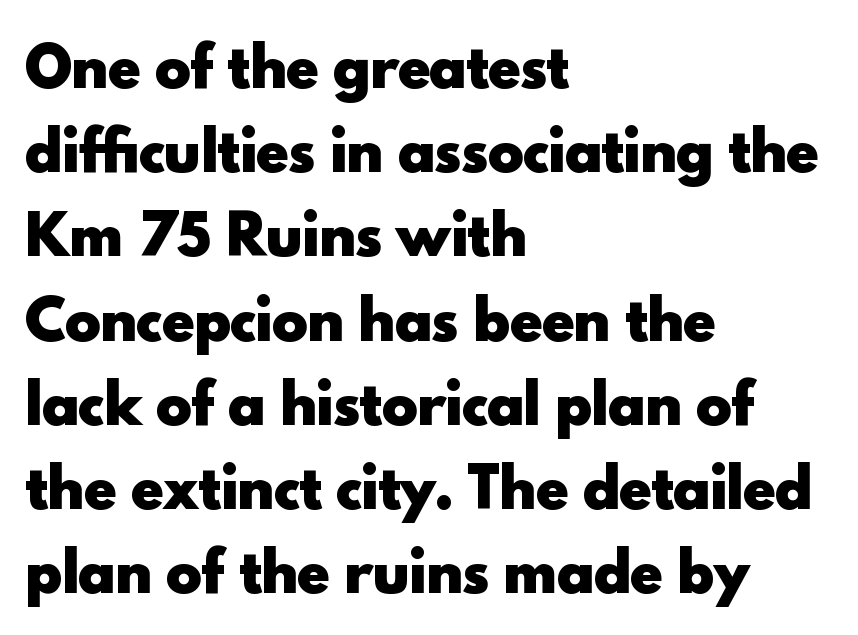
{"serif": "no", "italic": "no", "bold": "yes", "weight": "heavy", "width": "normal", "x_height": "small", "monospaced": "no", "underline": "no", "align": "left", "line_spacing": "normal", "line_spacing_ratio": 1.56, "letter_spacing": "normal", "letter_spacing_em": 0.0, "glyph_px": 54}
